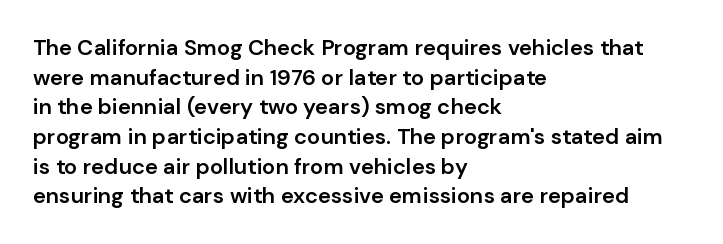
No word sits above an underline. Look at the stroke-to-counter ratio: somewhat heavy, a semibold. When letters stand straight like this, we call the style roman or upright. Observe the ordinary spacing: letters are neighbours, not strangers. The space between consecutive lines is moderate.
